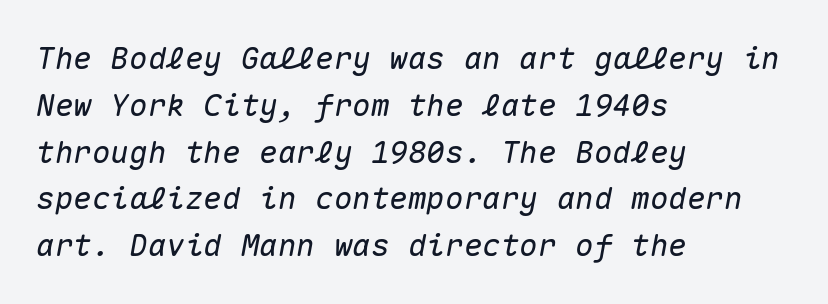
The image shows 31 px text type, italic (leaning right), monospaced; set left-aligned, normal line spacing (1.51x), normal letter spacing, not underlined; medium stroke contrast and a medium x-height.
